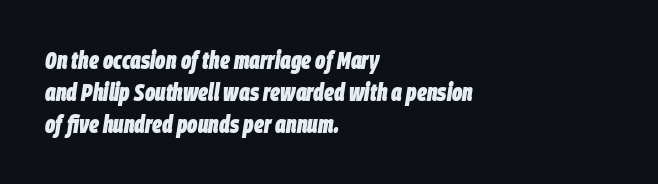
The strip under each line holds only bare page. Alignment: flush left. Notice how descenders clear the ascenders below comfortably — that's standard leading. Honestly, the letter spacing is just normal — you wouldn't notice it.
